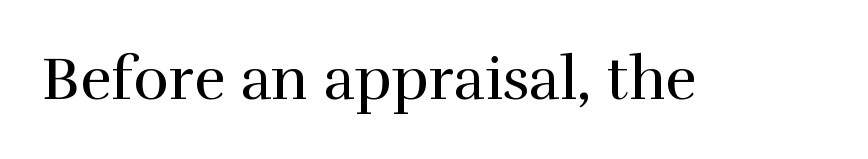
Q: Is the text bold? A: No.
Q: Is the text italic (slanted)? A: No, it is upright.
Q: Is the typeface a serif or a sans-serif typeface? A: Serif.
Q: Is the text underlined? A: No.
Q: Is the spacing between letters normal or unusually wide? A: Normal.
Q: Width (condensed, normal, or wide)? A: Normal.
Q: Stroke contrast? A: High.
Q: x-height? A: Medium.
Q: Monospaced? A: No.
